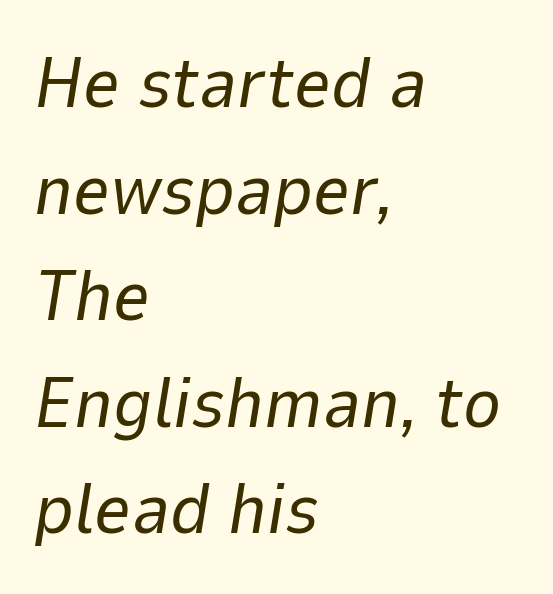
{"italic": "yes", "lean": "right", "slant_degrees": 9, "bold": "no", "weight": "regular", "width": "normal", "stroke_contrast": "low", "x_height": "medium", "monospaced": "no", "underline": "no", "align": "left", "line_spacing": "normal", "line_spacing_ratio": 1.48, "letter_spacing": "normal", "letter_spacing_em": 0.0, "glyph_px": 72}
